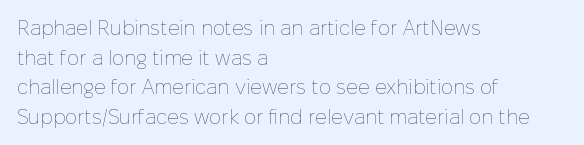
Compared with a typical body face, this is equally light or lighter still. The line texture is even and compact thanks to regular tracking. The space directly below the letters is spotless. Nope, not italic — everything's standing straight.
